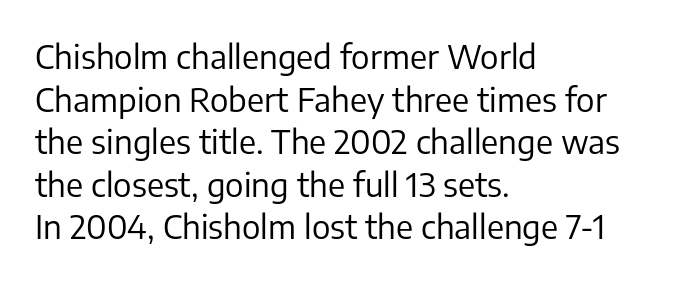
How would I describe the line gaps? Plain and ordinary. A typesetter would call this proportional, since set widths differ per character. The font family rendered here belongs to the sans-serif group. No chunkiness to these letters — they're not bold. Clear beneath every line of the passage. Line starts are locked; line ends wander.
